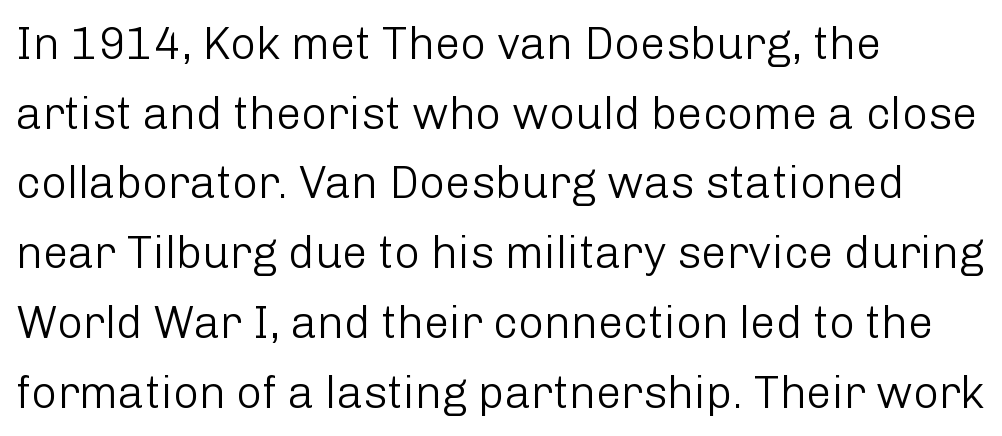
Q: Is the text bold? A: No.
Q: Is the text italic (slanted)? A: No, it is upright.
Q: Is the typeface a serif or a sans-serif typeface? A: Sans-serif.
Q: Is the text underlined? A: No.
Q: How is the paragraph aligned? A: Left-aligned.
Q: Is the spacing between letters normal or unusually wide? A: Normal.
Q: Is the spacing between lines tight, normal or loose? A: Normal.
Q: Width (condensed, normal, or wide)? A: Normal.
Q: Stroke contrast? A: Low.
Q: x-height? A: Medium.
Q: Monospaced? A: No.
